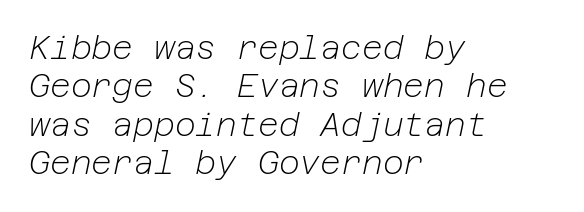
Q: Is the text bold? A: No.
Q: Is the text italic (slanted)? A: Yes, it leans right by about 12 degrees.
Q: Is the text underlined? A: No.
Q: How is the paragraph aligned? A: Left-aligned.
Q: Is the spacing between letters normal or unusually wide? A: Normal.
Q: Width (condensed, normal, or wide)? A: Normal.
Q: Stroke contrast? A: Low.
Q: x-height? A: Medium.
